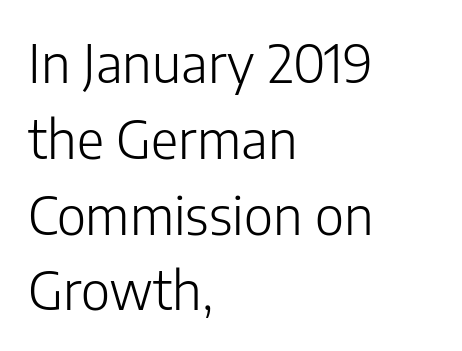
No heavy texture on the line: the type isn't bold. Does the leading feel generous? No, just average. Every row of glyphs begins at an identical x-position on the left. Is this a fixed-width face? No — the glyphs have proportional, varying widths. Look at the tracking — it's just the regular setting, nothing added.
